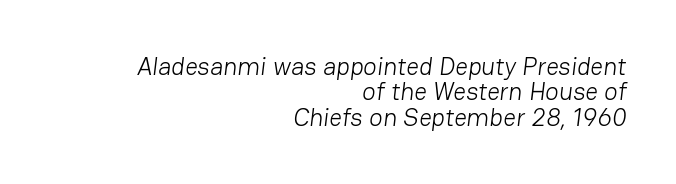
{"bold": "no", "underline": "no", "align": "right", "line_spacing": "tight", "line_spacing_ratio": 1.02, "letter_spacing": "normal", "letter_spacing_em": 0.0, "glyph_px": 25}
